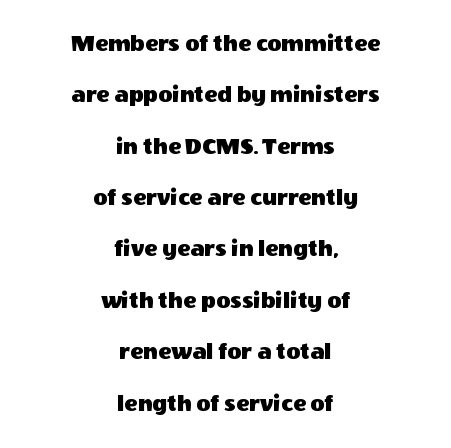
{"italic": "no", "underline": "no", "align": "center", "line_spacing": "loose", "line_spacing_ratio": 2.14, "letter_spacing": "normal", "letter_spacing_em": 0.0, "glyph_px": 24}
